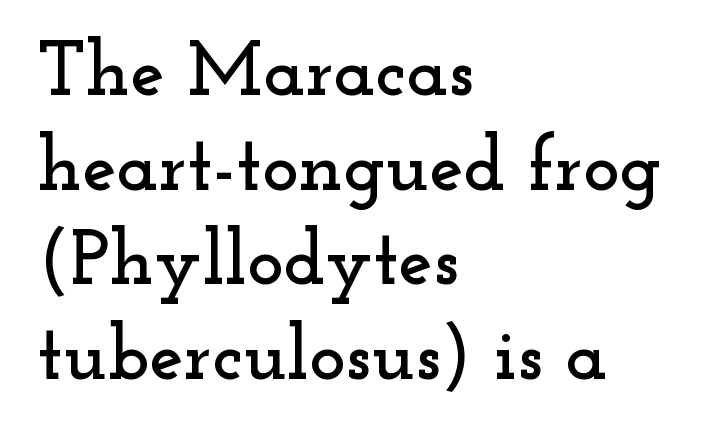
Every stem runs plumb, perpendicular to the baseline. Proportional: the letters do not fall into vertical columns. Inter-character spacing is left at the font's built-in metrics. This is serif lettering, the kind often seen in printed books. The space beneath each line is pristine and unruled.
